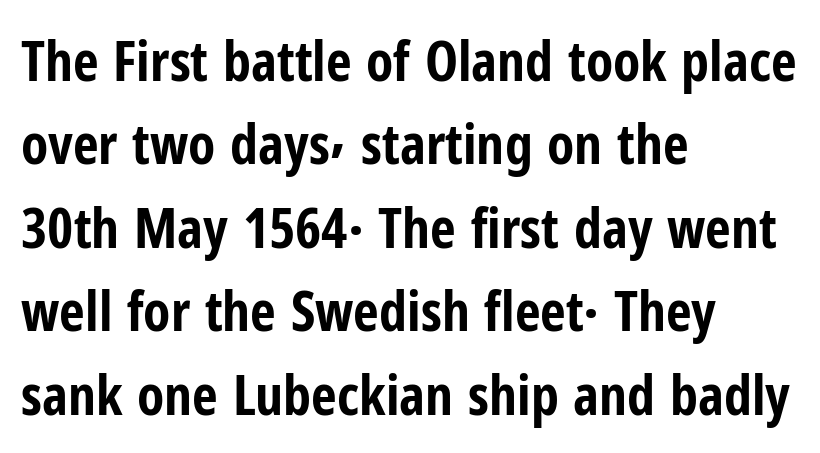
The image shows 56 px bold, condensed sans-serif type, upright; set left-aligned, normal line spacing (1.49x), normal letter spacing, not underlined; low stroke contrast and a medium x-height.
